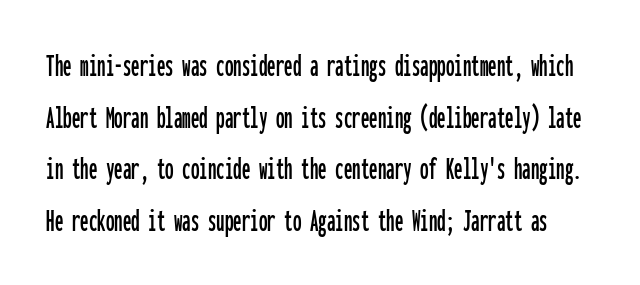
The strip under each line holds only bare page. Look at the tracking — it's just the regular setting, nothing added. This is sans-serif lettering, the kind often seen on screens and signage. Designer's note — italics off, roman on. The space between consecutive lines is moderate.
